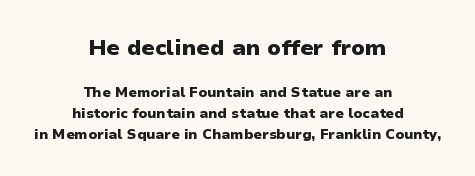
Q: Is the text bold? A: Yes.
Q: Is the text italic (slanted)? A: No, it is upright.
Q: Is the text underlined? A: No.
Q: How is the paragraph aligned? A: Centered.
Q: Is the spacing between letters normal or unusually wide? A: Normal.
Q: Is the spacing between lines tight, normal or loose? A: Normal.
Q: Which block of text is set in a larger size, the first (top) or the second (bottom)? A: The first (top) one.
